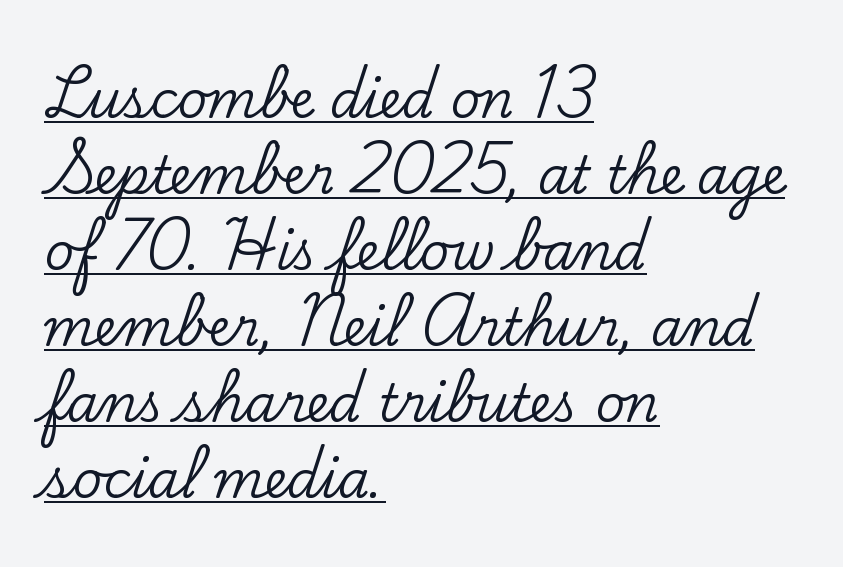
Q: Is the text italic (slanted)? A: Yes.
Q: Is the typeface a serif or a sans-serif typeface? A: Serif.
Q: Is the text underlined? A: Yes.
Q: How is the paragraph aligned? A: Left-aligned.
Q: Is the spacing between letters normal or unusually wide? A: Normal.
Q: Is the spacing between lines tight, normal or loose? A: Normal.
Q: Width (condensed, normal, or wide)? A: Normal.
Q: Stroke contrast? A: Low.
Q: x-height? A: Small.
Q: Monospaced? A: No.
